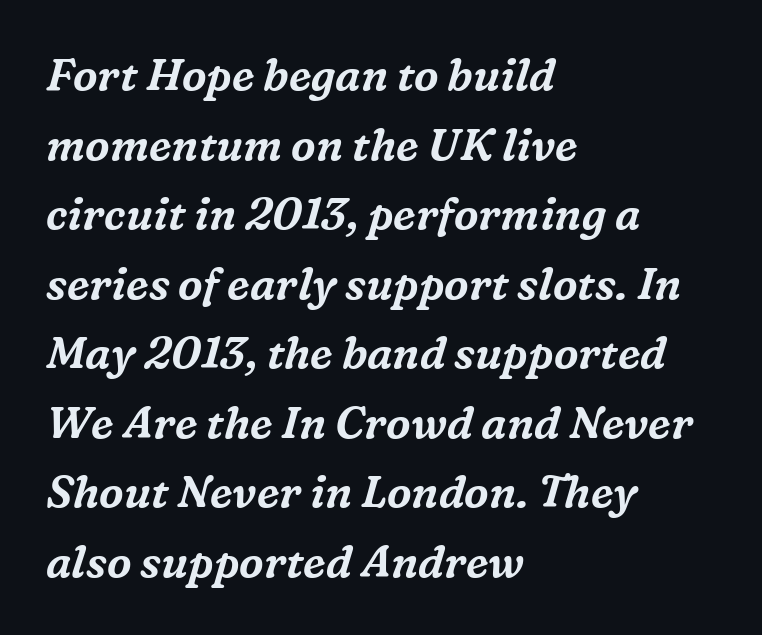
Q: Is the text italic (slanted)? A: Yes, it leans right by about 16 degrees.
Q: Is the typeface a serif or a sans-serif typeface? A: Serif.
Q: Is the text underlined? A: No.
Q: How is the paragraph aligned? A: Left-aligned.
Q: Is the spacing between letters normal or unusually wide? A: Normal.
Q: Is the spacing between lines tight, normal or loose? A: Normal.
Q: Width (condensed, normal, or wide)? A: Normal.
Q: Stroke contrast? A: Medium.
Q: x-height? A: Medium.
Q: Monospaced? A: No.
